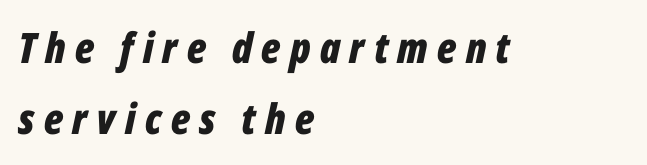
The image shows 42 px bold, condensed type, italic (leaning right); set left-aligned, normal line spacing (1.69x), unusually wide letter spacing (+0.22 em), not underlined; low stroke contrast and a medium x-height.
